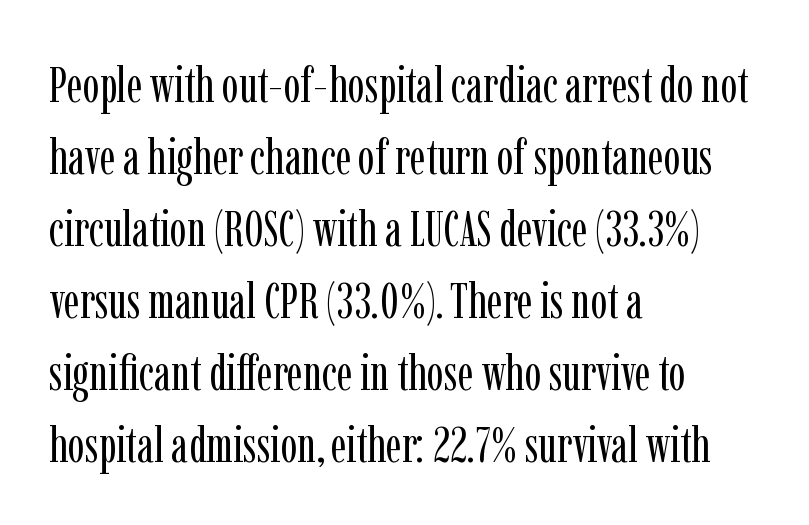
{"serif": "yes", "italic": "no", "bold": "no", "weight": "regular", "width": "condensed", "stroke_contrast": "low", "x_height": "medium", "monospaced": "no", "underline": "no", "align": "left", "line_spacing": "normal", "line_spacing_ratio": 1.44, "letter_spacing": "normal", "letter_spacing_em": 0.0, "glyph_px": 50}
